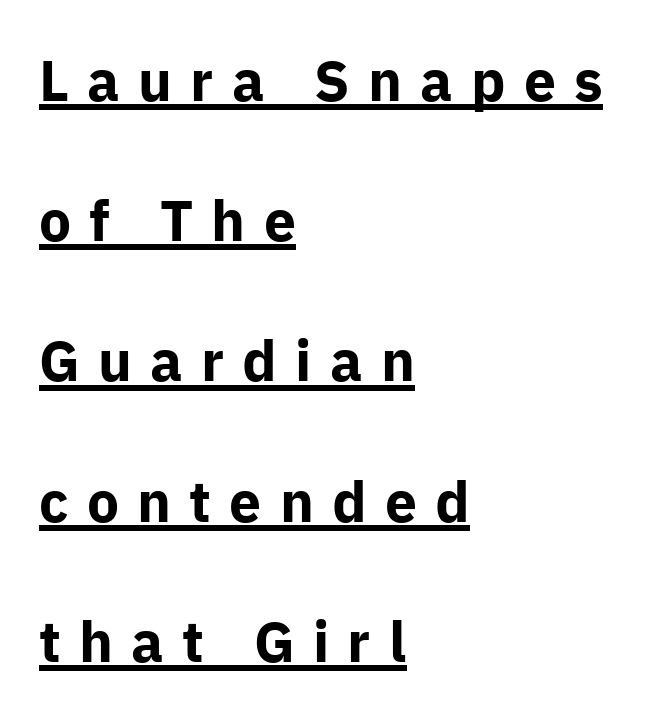
A sans-serif font was chosen for this passage. A typesetter would mark this as roman, not italic. Interline gaps are noticeably wide in this sample. The face used here has the dense, thick strokes of a bold.
